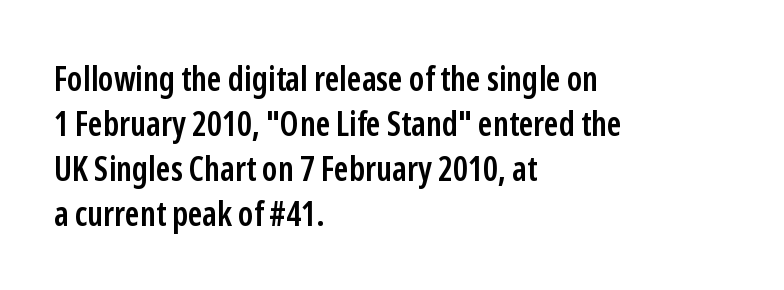
The image shows 34 px semibold, condensed sans-serif type, upright; set left-aligned, normal line spacing (1.32x), normal letter spacing, not underlined; low stroke contrast and a medium x-height.
